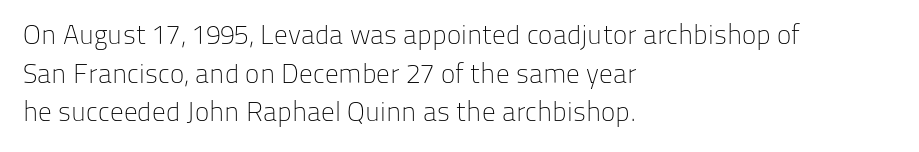
{"italic": "no", "bold": "no", "underline": "no", "align": "left", "line_spacing": "normal", "line_spacing_ratio": 1.43, "letter_spacing": "normal", "letter_spacing_em": 0.0, "glyph_px": 27}
